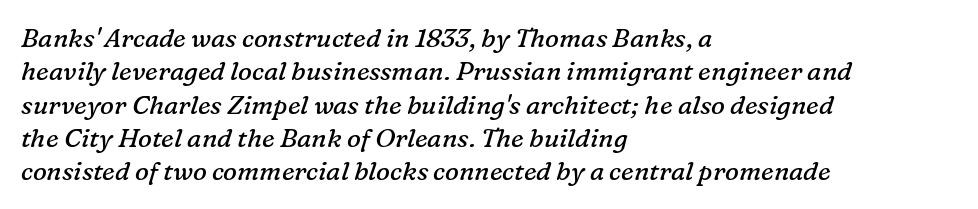
Q: Is the text bold? A: No.
Q: Is the text italic (slanted)? A: Yes, it leans right by about 16 degrees.
Q: Is the text underlined? A: No.
Q: How is the paragraph aligned? A: Left-aligned.
Q: Is the spacing between letters normal or unusually wide? A: Normal.
Q: Is the spacing between lines tight, normal or loose? A: Normal.
